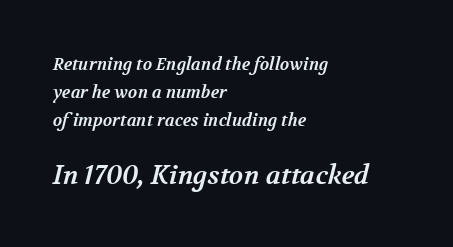
Notice how the passage keeps a crisp vertical edge on the left only. Stroke thickness is high; the sample reads as a true bold. The strip under each line holds only bare page. Notice how descenders clear the ascenders below comfortably — that's standard leading. You get the small type first, then a jump to larger type.
